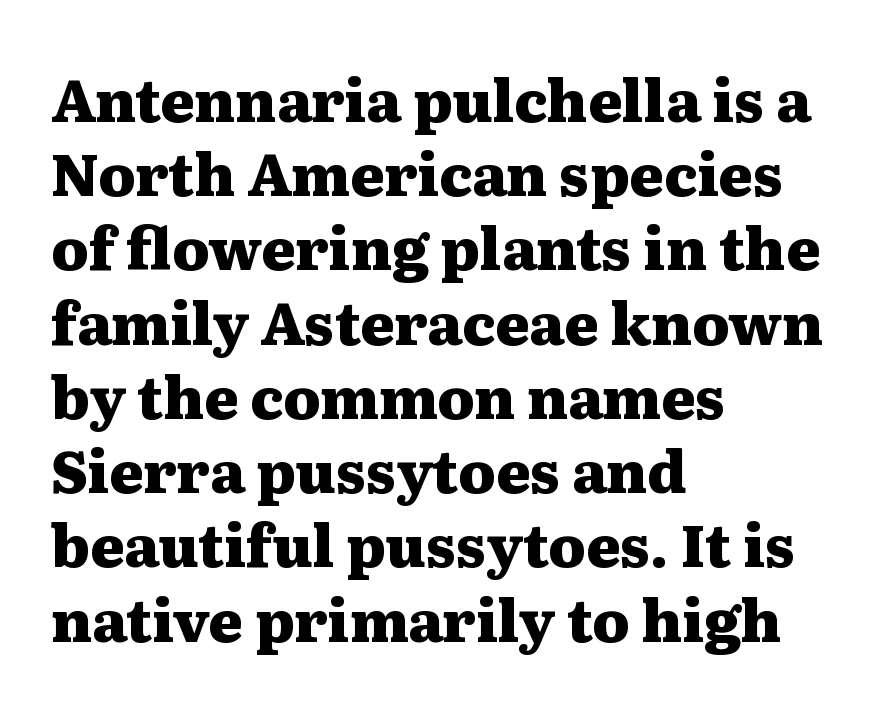
{"serif": "yes", "italic": "no", "bold": "yes", "weight": "heavy", "width": "wide", "stroke_contrast": "medium", "x_height": "medium", "monospaced": "no", "underline": "no", "align": "left", "line_spacing": "normal", "line_spacing_ratio": 1.28, "letter_spacing": "normal", "letter_spacing_em": 0.0, "glyph_px": 58}
